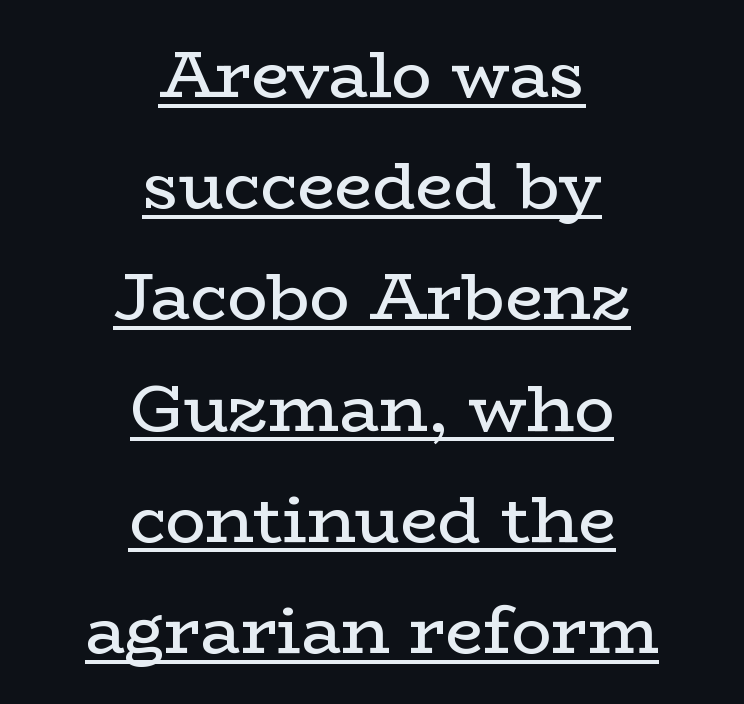
The image shows 67 px regular-weight, wide serif type, upright; set centered, normal line spacing (1.66x), normal letter spacing, underlined; low stroke contrast and a medium x-height.
